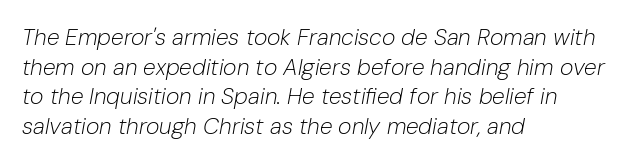
Q: Is the text bold? A: No.
Q: Is the text italic (slanted)? A: Yes, it leans right by about 10 degrees.
Q: Is the text underlined? A: No.
Q: How is the paragraph aligned? A: Left-aligned.
Q: Is the spacing between letters normal or unusually wide? A: Normal.
Q: Is the spacing between lines tight, normal or loose? A: Normal.
